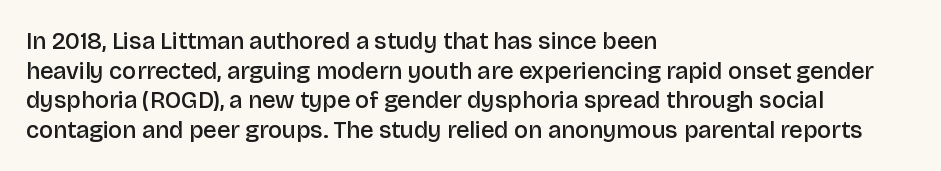
{"italic": "no", "bold": "semi", "underline": "no", "align": "left", "line_spacing_ratio": 1.23, "letter_spacing": "normal", "letter_spacing_em": 0.0, "glyph_px": 24}
